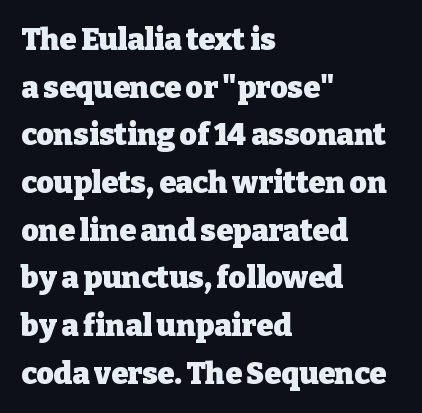
Q: Is the text bold? A: Yes.
Q: Is the text italic (slanted)? A: No, it is upright.
Q: Is the typeface a serif or a sans-serif typeface? A: Serif.
Q: Is the text underlined? A: No.
Q: How is the paragraph aligned? A: Left-aligned.
Q: Is the spacing between letters normal or unusually wide? A: Normal.
Q: Is the spacing between lines tight, normal or loose? A: Normal.
Q: Width (condensed, normal, or wide)? A: Normal.
Q: Stroke contrast? A: Low.
Q: x-height? A: Medium.
Q: Monospaced? A: No.
